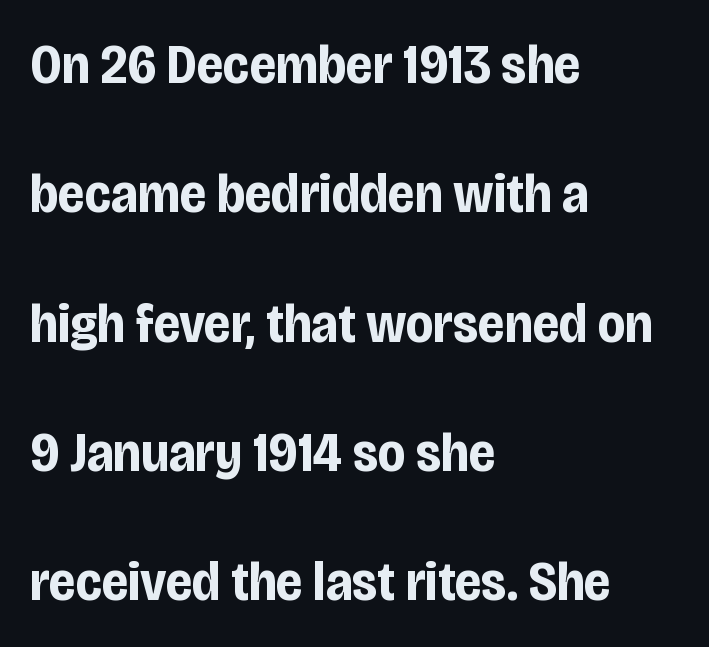
Q: Is the text bold? A: Yes.
Q: Is the text italic (slanted)? A: No, it is upright.
Q: Is the typeface a serif or a sans-serif typeface? A: Sans-serif.
Q: Is the text underlined? A: No.
Q: How is the paragraph aligned? A: Left-aligned.
Q: Is the spacing between letters normal or unusually wide? A: Normal.
Q: Is the spacing between lines tight, normal or loose? A: Loose.
Q: Width (condensed, normal, or wide)? A: Condensed.
Q: Stroke contrast? A: Low.
Q: x-height? A: Large.
Q: Monospaced? A: No.
